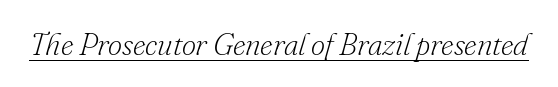
The image shows 31 px light serif type, italic (leaning right); set normal letter spacing, underlined; low stroke contrast and a small x-height.
